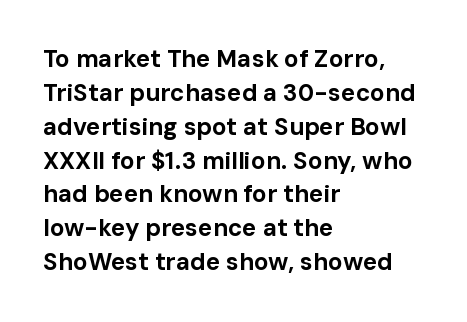
{"italic": "no", "bold": "yes", "underline": "no", "align": "left", "line_spacing": "normal", "line_spacing_ratio": 1.41, "letter_spacing": "normal", "letter_spacing_em": 0.0, "glyph_px": 24}
